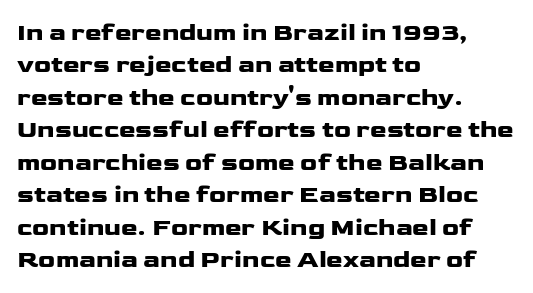
A typesetter would mark this as roman, not italic. The strokes are fattened all the way to bold. Beneath every word, the page is bare. The letters sit at their default tracking, neither squeezed nor spread. Notice how the passage keeps a crisp vertical edge on the left only. The lines sit at an ordinary, default distance from one another.
